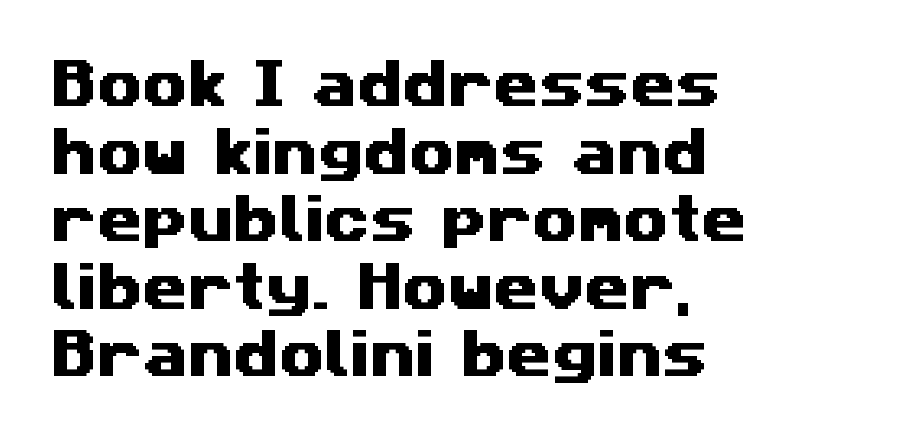
The words here are not underlined. In terms of letterform style, serifs are entirely absent. Is this a fixed-width face? No — the glyphs have proportional, varying widths. This sample uses plain, unmodified letter spacing. This rendering uses left alignment, leaving the right contour irregular.
